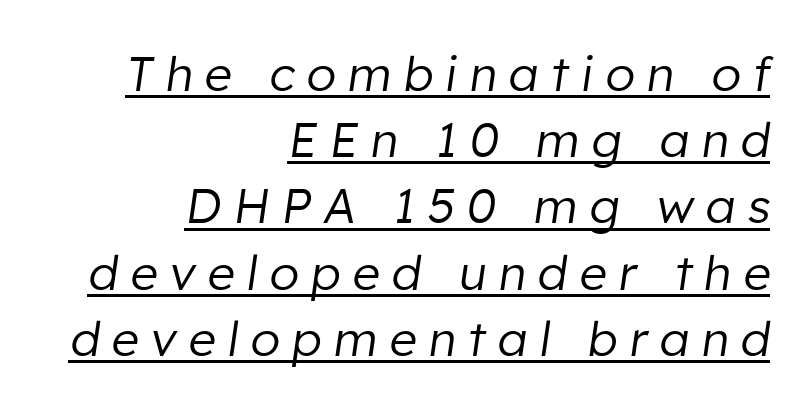
The image shows 48 px regular-weight type, italic (leaning right); set right-aligned, normal line spacing (1.38x), unusually wide letter spacing (+0.25 em), underlined; low stroke contrast and a medium x-height.
